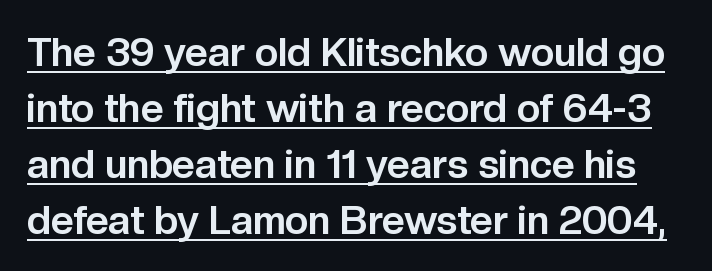
Has an underline been added? It has. Think of a printed novel: that variable character pitch is what you see here. Tracking here is standard; glyphs follow each other at the usual distance. These lines were composed using upright roman letters.
